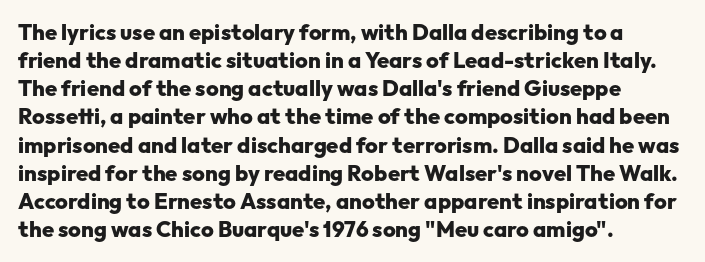
Q: Is the text bold? A: Yes.
Q: Is the text italic (slanted)? A: No, it is upright.
Q: Is the text underlined? A: No.
Q: How is the paragraph aligned? A: Left-aligned.
Q: Is the spacing between letters normal or unusually wide? A: Normal.
Q: Is the spacing between lines tight, normal or loose? A: Normal.
